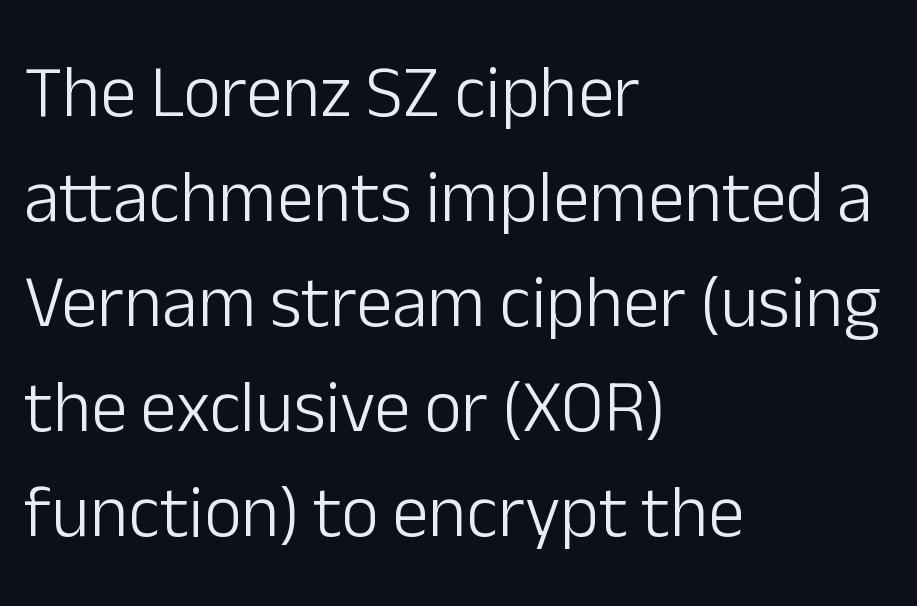
Each letter keeps its own natural width here, so spacing adapts to shape. You can tell it's not italic because the verticals are truly vertical. Summary of weight: not heavy and not bold. Interline gaps are of average width in this sample. Anything drawn beneath the words? Only blank space. Type style note: lacks serifs.
